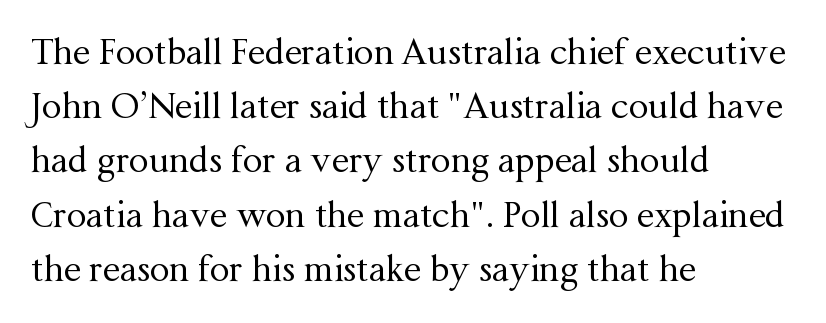
{"serif": "yes", "italic": "no", "bold": "no", "weight": "regular", "width": "normal", "stroke_contrast": "medium", "x_height": "medium", "monospaced": "no", "underline": "no", "align": "left", "line_spacing": "normal", "line_spacing_ratio": 1.55, "letter_spacing": "normal", "letter_spacing_em": 0.0, "glyph_px": 35}
